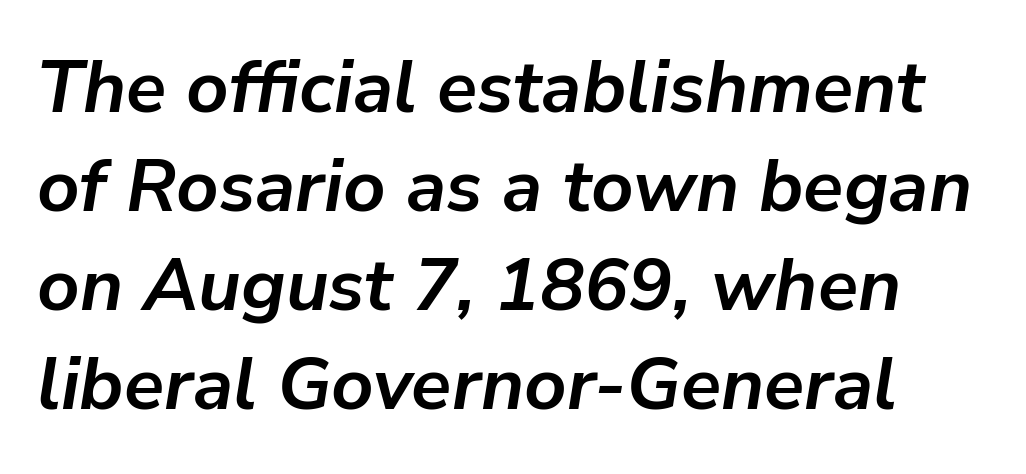
The image shows 74 px semibold type, italic (leaning right); set normal line spacing (1.34x), normal letter spacing, not underlined; low stroke contrast and a medium x-height.
